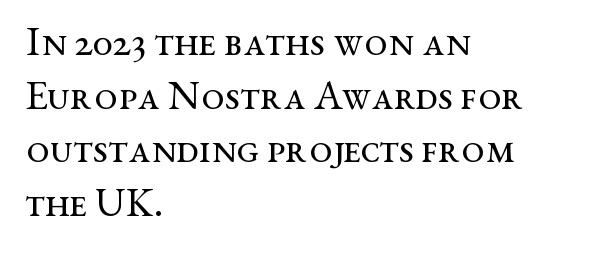
Q: Is the text bold? A: No.
Q: Is the text italic (slanted)? A: No, it is upright.
Q: Is the typeface a serif or a sans-serif typeface? A: Serif.
Q: Is the text underlined? A: No.
Q: How is the paragraph aligned? A: Left-aligned.
Q: Is the spacing between letters normal or unusually wide? A: Normal.
Q: Is the spacing between lines tight, normal or loose? A: Normal.
Q: Width (condensed, normal, or wide)? A: Wide.
Q: Stroke contrast? A: Medium.
Q: x-height? A: Medium.
Q: Monospaced? A: No.
